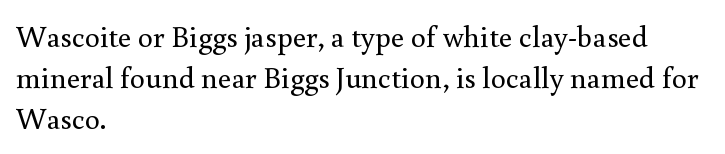
{"serif": "yes", "italic": "no", "bold": "no", "weight": "regular", "width": "normal", "stroke_contrast": "medium", "x_height": "small", "monospaced": "no", "underline": "no", "align": "left", "line_spacing": "normal", "line_spacing_ratio": 1.36, "letter_spacing": "normal", "letter_spacing_em": 0.0, "glyph_px": 30}
